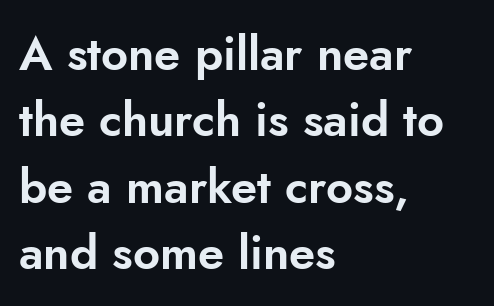
{"serif": "no", "italic": "no", "width": "normal", "stroke_contrast": "low", "x_height": "small", "monospaced": "no", "underline": "no", "align": "left", "line_spacing": "normal", "line_spacing_ratio": 1.41, "letter_spacing": "normal", "letter_spacing_em": 0.0, "glyph_px": 47}
